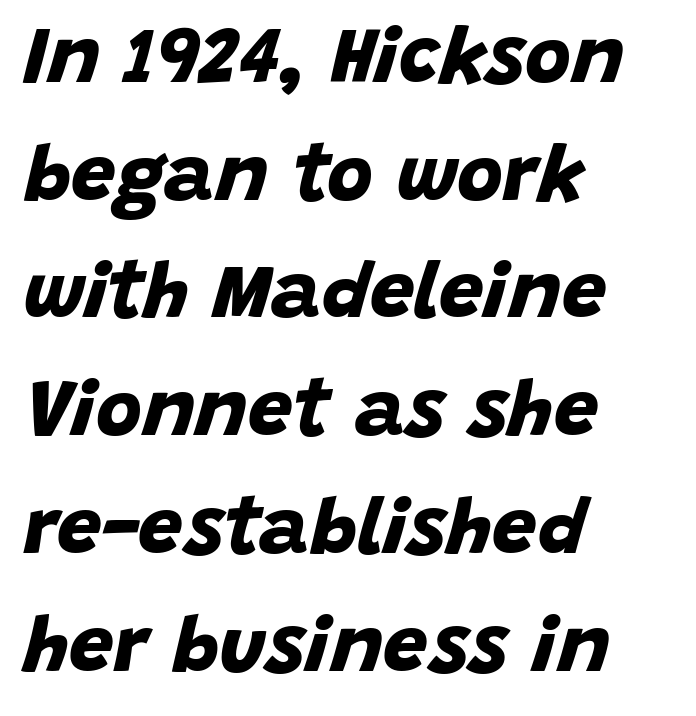
Q: Is the text bold? A: Yes.
Q: Is the typeface a serif or a sans-serif typeface? A: Sans-serif.
Q: Is the text underlined? A: No.
Q: How is the paragraph aligned? A: Left-aligned.
Q: Is the spacing between letters normal or unusually wide? A: Normal.
Q: Is the spacing between lines tight, normal or loose? A: Normal.
Q: Width (condensed, normal, or wide)? A: Normal.
Q: Stroke contrast? A: Low.
Q: x-height? A: Large.
Q: Monospaced? A: No.
